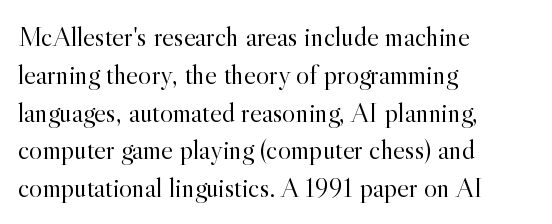
{"serif": "yes", "italic": "no", "bold": "no", "weight": "light", "width": "normal", "x_height": "small", "monospaced": "no", "underline": "no", "align": "left", "line_spacing": "normal", "line_spacing_ratio": 1.35, "letter_spacing": "normal", "letter_spacing_em": 0.0, "glyph_px": 28}
